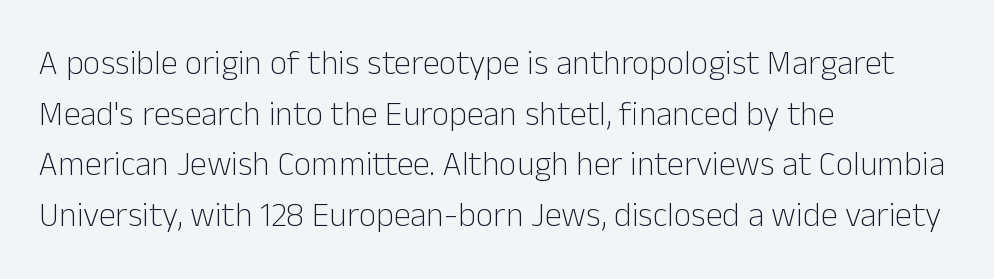
{"serif": "no", "italic": "no", "bold": "no", "weight": "light", "width": "normal", "stroke_contrast": "low", "x_height": "medium", "monospaced": "no", "underline": "no", "align": "left", "line_spacing": "normal", "line_spacing_ratio": 1.49, "letter_spacing": "normal", "letter_spacing_em": 0.0, "glyph_px": 34}
